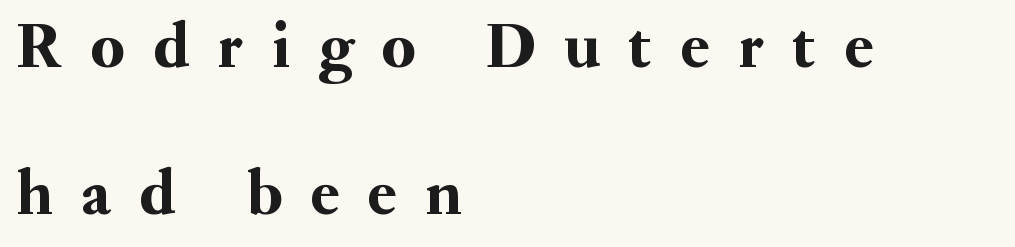
{"serif": "yes", "italic": "no", "width": "normal", "stroke_contrast": "medium", "x_height": "small", "monospaced": "no", "underline": "no", "align": "left", "line_spacing": "loose", "line_spacing_ratio": 2.26, "letter_spacing": "wide", "letter_spacing_em": 0.45, "glyph_px": 65}
